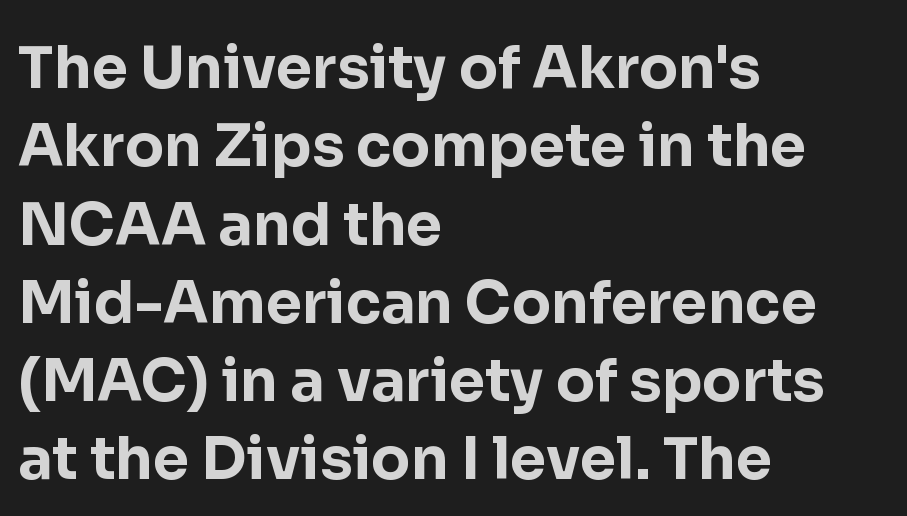
The image shows 58 px bold sans-serif type, upright; set left-aligned, normal line spacing (1.35x), normal letter spacing, not underlined; low stroke contrast and a medium x-height.
